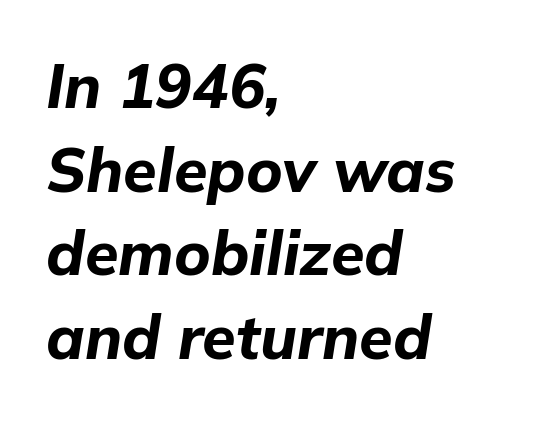
The rendering uses natural spacing where letterforms have individual widths. Looking at the ascenders, they clearly lean. Beneath every word, the page is bare. A classic flush-left, rag-right setting is used for this passage. Notice how descenders clear the ascenders below comfortably — that's standard leading. This is heavy type, rendered in bold.
